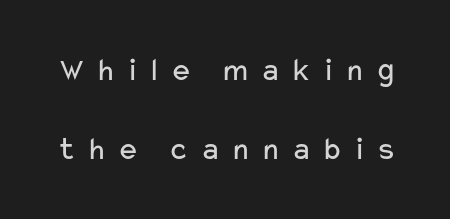
The letters stand upright; this is a roman face. The passage shown is not bold in any degree. You could fit nearly another row in the gap between these rows. The gap between lines stays unmarked. The glyphs in this specimen are sans serif.
